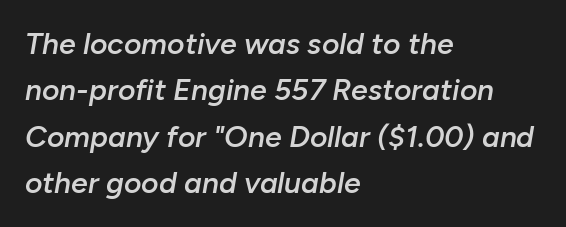
Spacing between characters is what you'd get straight out of the box. The font's italic variant was chosen for this text. The strokes are fattened partway — semibold, not bold. Interline gaps are of average width in this sample. Unmarked baselines from the first word to the last.
